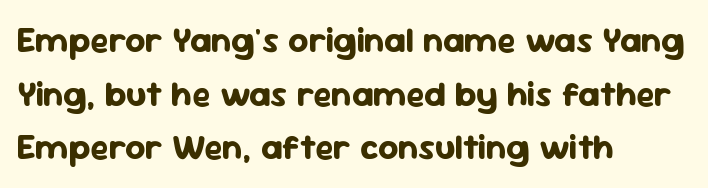
{"serif": "no", "italic": "no", "bold": "yes", "weight": "bold", "width": "normal", "stroke_contrast": "low", "x_height": "medium", "monospaced": "no", "underline": "no", "align": "left", "line_spacing": "normal", "line_spacing_ratio": 1.53, "letter_spacing": "normal", "letter_spacing_em": 0.0, "glyph_px": 35}
